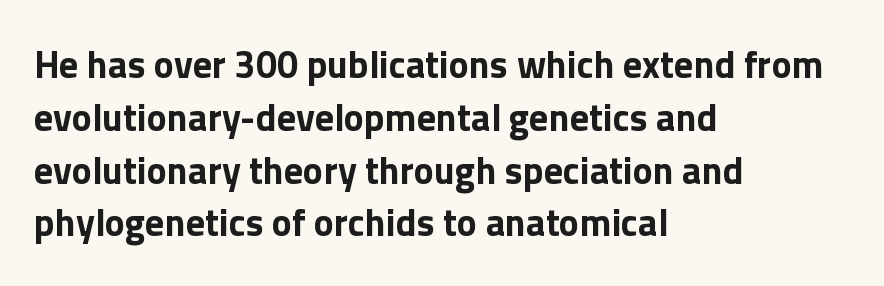
{"serif": "no", "italic": "no", "bold": "yes", "weight": "bold", "width": "normal", "x_height": "medium", "monospaced": "no", "underline": "no", "align": "left", "line_spacing": "normal", "line_spacing_ratio": 1.39, "letter_spacing": "normal", "letter_spacing_em": 0.0, "glyph_px": 38}
